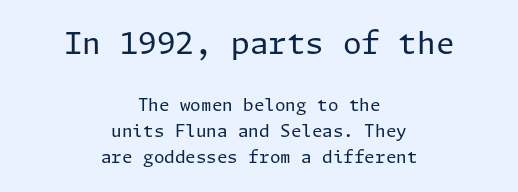
Q: Is the text bold? A: No.
Q: Is the text italic (slanted)? A: No, it is upright.
Q: Is the typeface a serif or a sans-serif typeface? A: Sans-serif.
Q: Is the text underlined? A: No.
Q: How is the paragraph aligned? A: Centered.
Q: Is the spacing between letters normal or unusually wide? A: Normal.
Q: Is the spacing between lines tight, normal or loose? A: Normal.
Q: Which block of text is set in a larger size, the first (top) or the second (bottom)? A: The first (top) one.
Q: Width (condensed, normal, or wide)? A: Normal.
Q: Stroke contrast? A: Low.
Q: x-height? A: Medium.
